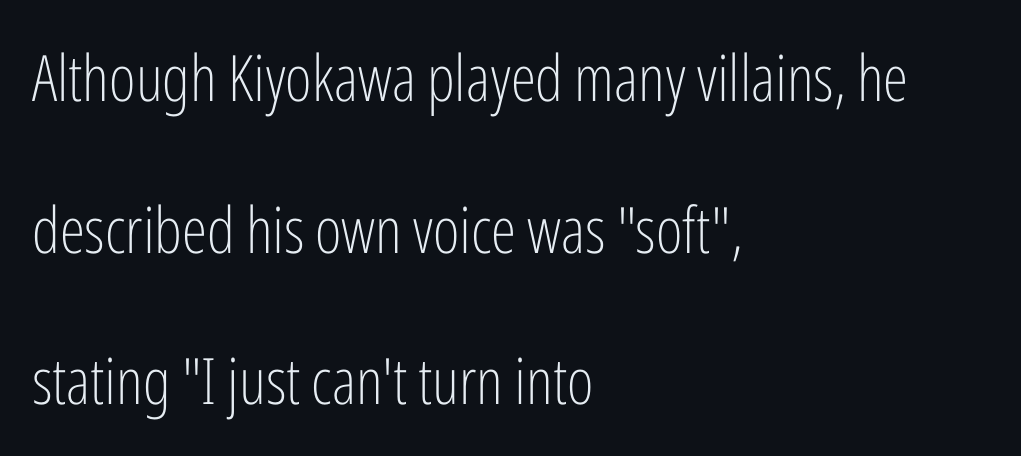
Q: Is the text bold? A: No.
Q: Is the text italic (slanted)? A: No, it is upright.
Q: Is the typeface a serif or a sans-serif typeface? A: Sans-serif.
Q: Is the text underlined? A: No.
Q: How is the paragraph aligned? A: Left-aligned.
Q: Is the spacing between letters normal or unusually wide? A: Normal.
Q: Is the spacing between lines tight, normal or loose? A: Loose.
Q: Width (condensed, normal, or wide)? A: Condensed.
Q: Stroke contrast? A: Low.
Q: x-height? A: Medium.
Q: Monospaced? A: No.
